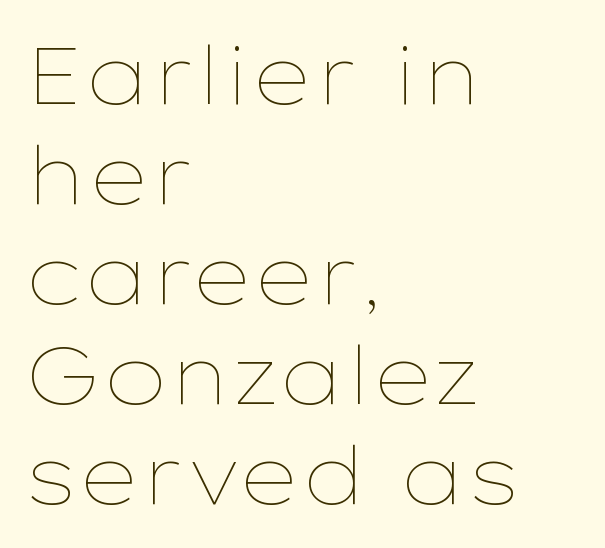
The rows are spaced the way most documents space them. The horizontal fit of the characters is conventional and even. Compared with a centered layout, this one pins lines to the left instead. A typesetter would mark this as roman, not italic. Lines of text with bare space underneath.
